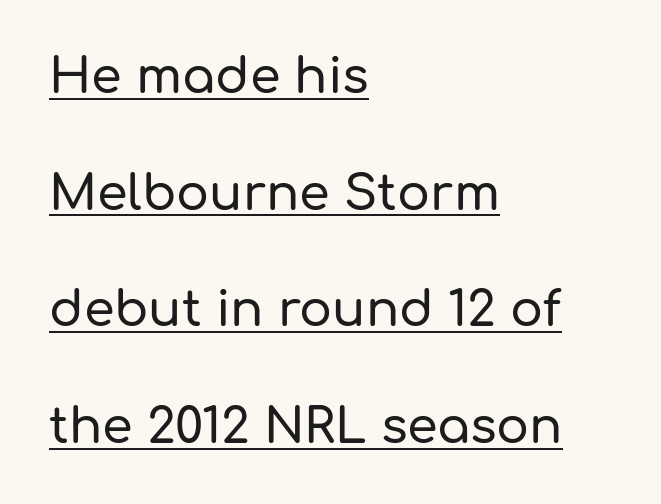
You could fit nearly another row in the gap between these rows. Style check: upright. This sample is left-justified, so line endings fall wherever the words run out. The tracking reads as untouched default to a designer's eye. The glyphs in this specimen are sans serif. Compared with undecorated copy, this sample adds a rule below the words.
